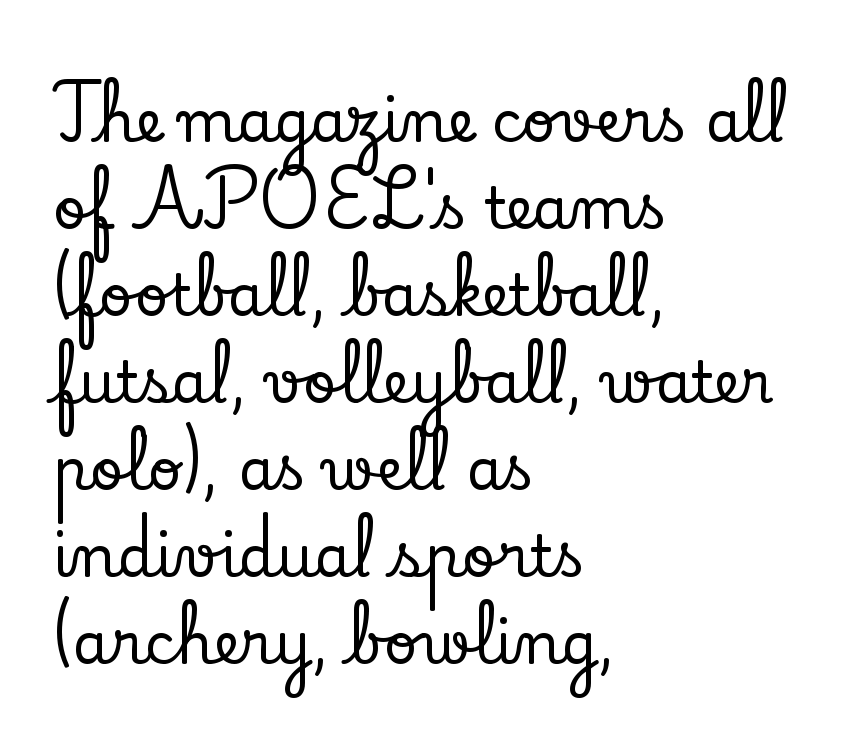
{"serif": "yes", "italic": "no", "width": "normal", "stroke_contrast": "low", "x_height": "small", "monospaced": "no", "underline": "no", "align": "left", "line_spacing": "normal", "line_spacing_ratio": 1.5, "letter_spacing": "normal", "letter_spacing_em": 0.0, "glyph_px": 58}
